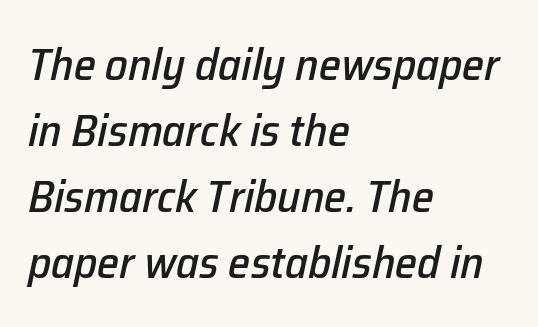
{"italic": "yes", "lean": "right", "slant_degrees": 12, "width": "normal", "stroke_contrast": "low", "x_height": "medium", "monospaced": "no", "underline": "no", "align": "left", "line_spacing": "normal", "line_spacing_ratio": 1.47, "letter_spacing": "normal", "letter_spacing_em": 0.0, "glyph_px": 45}
